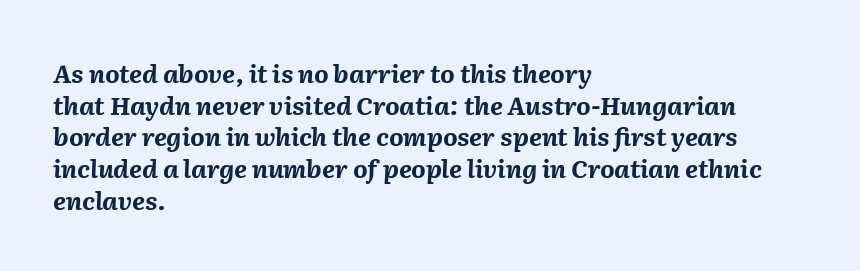
{"italic": "yes", "lean": "right", "slant_degrees": 2, "bold": "yes", "underline": "no", "align": "left", "line_spacing": "normal", "line_spacing_ratio": 1.27, "letter_spacing": "normal", "letter_spacing_em": 0.0, "glyph_px": 25}
